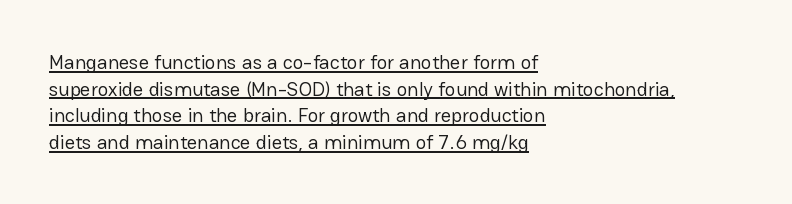
Q: Is the text bold? A: No.
Q: Is the text italic (slanted)? A: No, it is upright.
Q: Is the text underlined? A: Yes.
Q: How is the paragraph aligned? A: Left-aligned.
Q: Is the spacing between letters normal or unusually wide? A: Normal.
Q: Is the spacing between lines tight, normal or loose? A: Normal.
